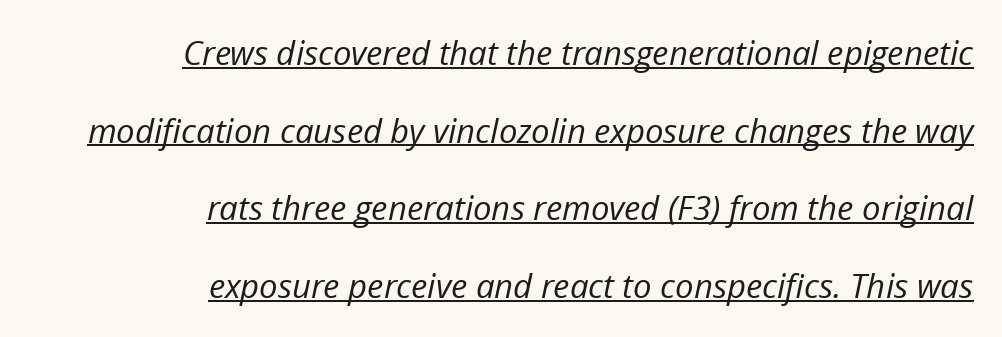
{"italic": "yes", "lean": "right", "slant_degrees": 12, "bold": "no", "weight": "regular", "width": "normal", "stroke_contrast": "low", "x_height": "medium", "monospaced": "no", "underline": "yes", "align": "right", "line_spacing": "loose", "line_spacing_ratio": 2.35, "letter_spacing": "normal", "letter_spacing_em": 0.0, "glyph_px": 33}
